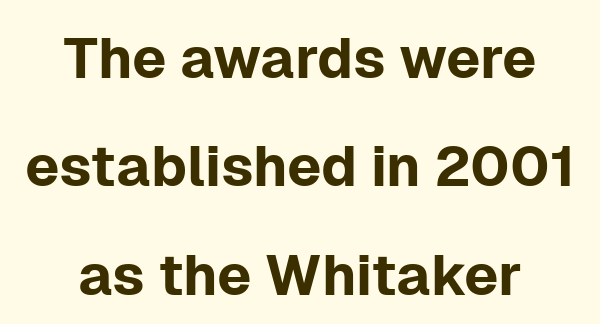
Rule under the text: the space is simply empty. Alignment: centered. Quick note: interline space is abundant. These lines are composed in type without serifs. Think of a printed novel: that variable character pitch is what you see here. These lines were composed using upright roman letters.
